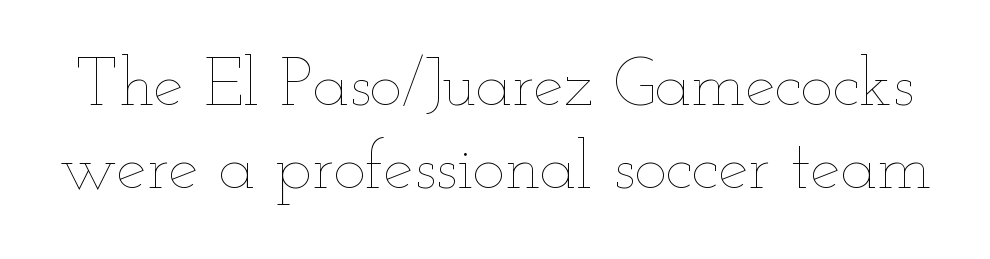
Q: Is the text bold? A: No.
Q: Is the text italic (slanted)? A: No, it is upright.
Q: Is the text underlined? A: No.
Q: Is the spacing between letters normal or unusually wide? A: Normal.
Q: Width (condensed, normal, or wide)? A: Wide.
Q: Stroke contrast? A: Low.
Q: x-height? A: Small.
Q: Monospaced? A: No.
